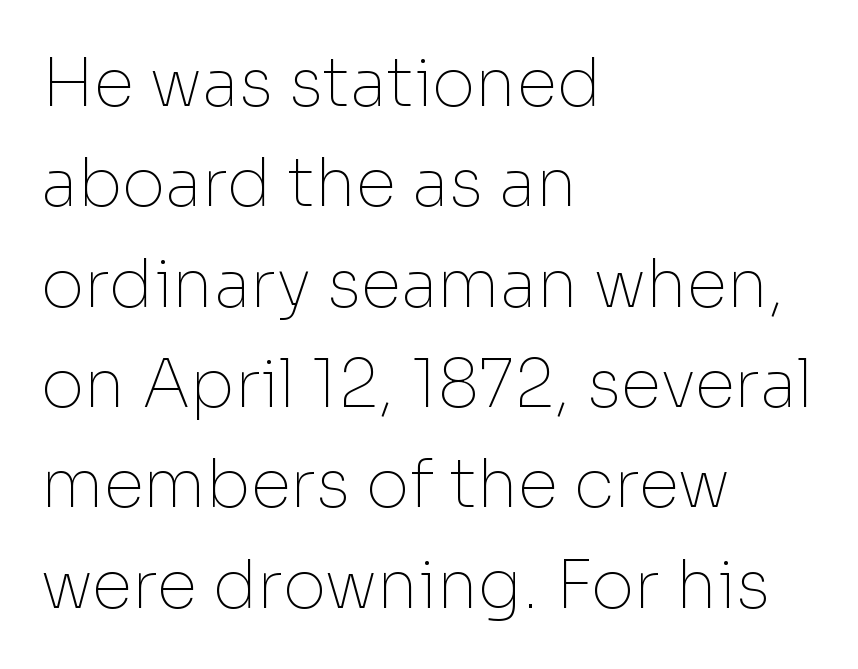
Q: Is the text bold? A: No.
Q: Is the text italic (slanted)? A: No, it is upright.
Q: Is the typeface a serif or a sans-serif typeface? A: Sans-serif.
Q: Is the text underlined? A: No.
Q: How is the paragraph aligned? A: Left-aligned.
Q: Is the spacing between letters normal or unusually wide? A: Normal.
Q: Is the spacing between lines tight, normal or loose? A: Normal.
Q: Width (condensed, normal, or wide)? A: Normal.
Q: Stroke contrast? A: Low.
Q: x-height? A: Medium.
Q: Monospaced? A: No.
